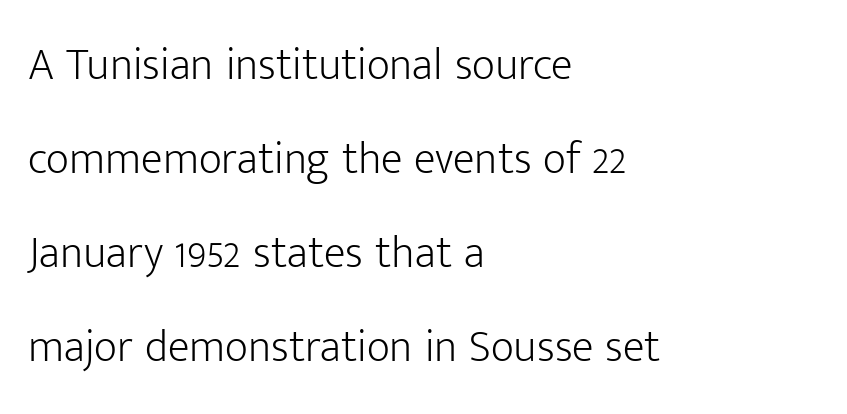
Q: Is the text bold? A: No.
Q: Is the text italic (slanted)? A: No, it is upright.
Q: Is the typeface a serif or a sans-serif typeface? A: Sans-serif.
Q: Is the text underlined? A: No.
Q: How is the paragraph aligned? A: Left-aligned.
Q: Is the spacing between letters normal or unusually wide? A: Normal.
Q: Is the spacing between lines tight, normal or loose? A: Loose.
Q: Width (condensed, normal, or wide)? A: Normal.
Q: Stroke contrast? A: Low.
Q: x-height? A: Medium.
Q: Monospaced? A: No.
